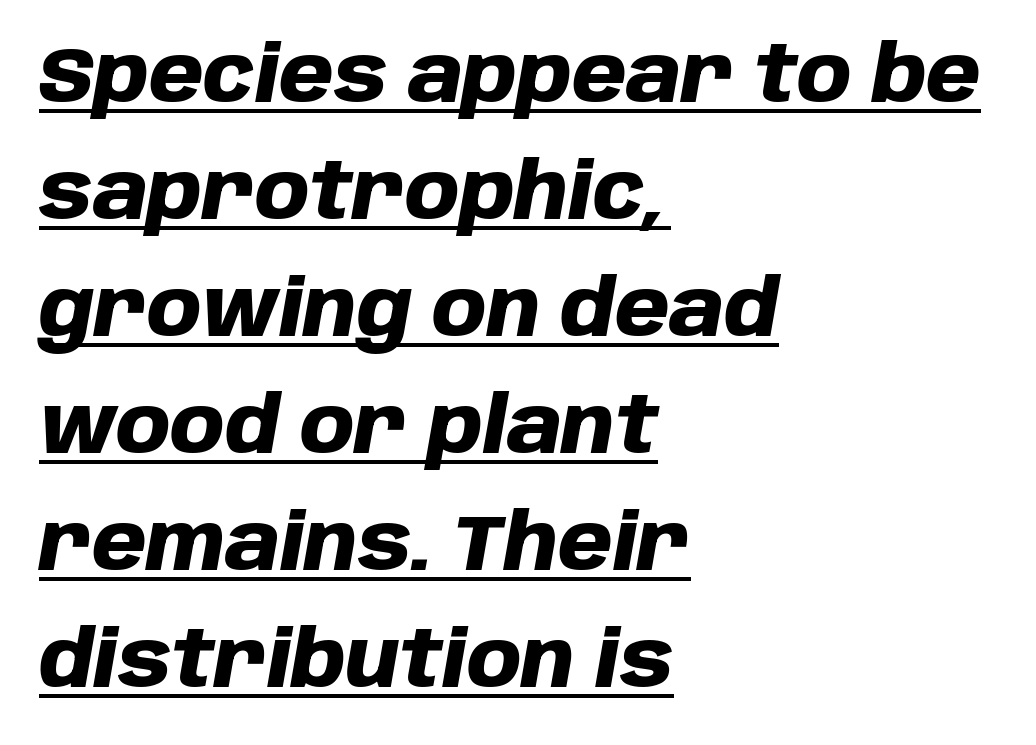
Decoration check: the copy is underlined. This sample uses plain, unmodified letter spacing. Notice how the passage keeps a crisp vertical edge on the left only. Strokes here are thick enough to call this a true bold. A normal amount of white space separates one row of letters from the next.
